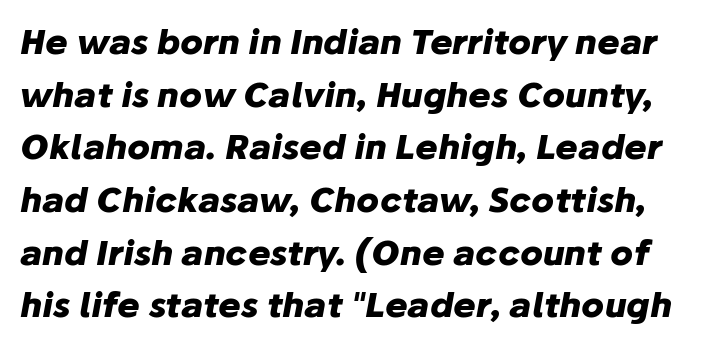
Rule under the text: the space is simply empty. The leading is moderate, giving the passage an even texture. Spacing verdict: proportional, widths tailored to each character. Nobody touched the tracking dial on this one. Compared with ordinary roman type, these characters are visibly tilted.
